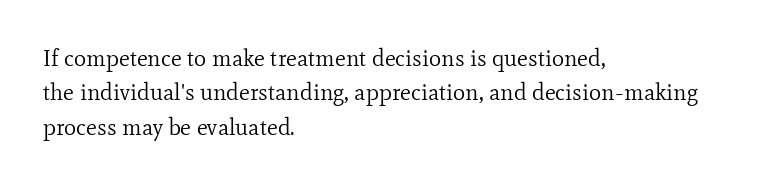
The vertical gap from one line to the next is medium. These lines were composed using upright roman letters. Horizontal alignment here is leftward, the default for most running prose. The gaps between neighbouring characters are ordinary and unremarkable. Weight: regular or lighter.
